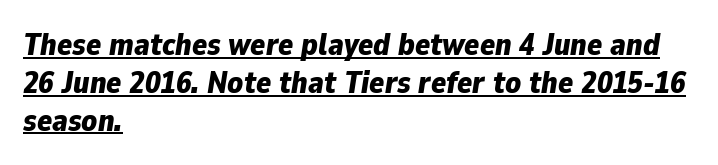
Underlined type. These lines carry a lot of weight — the face is fully bold. Think of a printed novel: that variable character pitch is what you see here. Each line starts at the same left margin while the right side varies.
